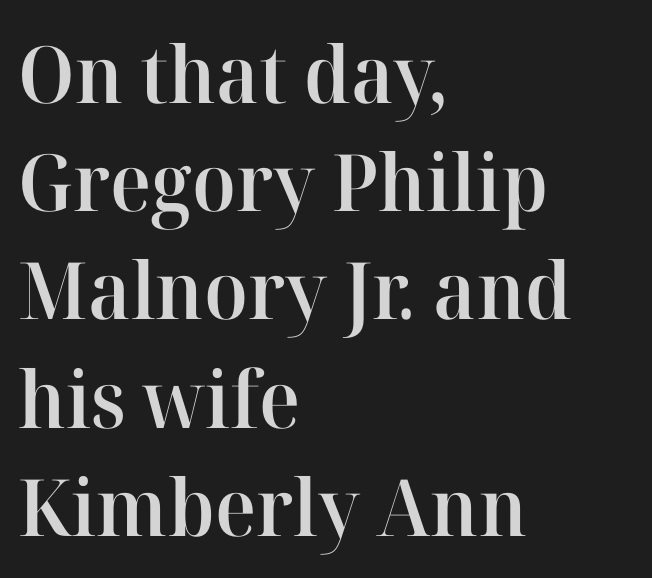
Q: Is the text bold? A: Semi-bold.
Q: Is the text italic (slanted)? A: No, it is upright.
Q: Is the typeface a serif or a sans-serif typeface? A: Serif.
Q: Is the text underlined? A: No.
Q: How is the paragraph aligned? A: Left-aligned.
Q: Is the spacing between letters normal or unusually wide? A: Normal.
Q: Is the spacing between lines tight, normal or loose? A: Normal.
Q: Width (condensed, normal, or wide)? A: Normal.
Q: Stroke contrast? A: High.
Q: x-height? A: Medium.
Q: Monospaced? A: No.
